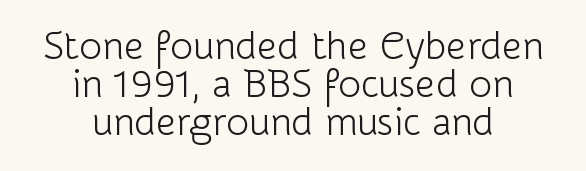
Q: Is the text bold? A: No.
Q: Is the text italic (slanted)? A: No, it is upright.
Q: Is the typeface a serif or a sans-serif typeface? A: Sans-serif.
Q: Is the text underlined? A: No.
Q: How is the paragraph aligned? A: Centered.
Q: Is the spacing between letters normal or unusually wide? A: Normal.
Q: Is the spacing between lines tight, normal or loose? A: Tight.
Q: Width (condensed, normal, or wide)? A: Normal.
Q: Stroke contrast? A: Low.
Q: x-height? A: Medium.
Q: Monospaced? A: No.
